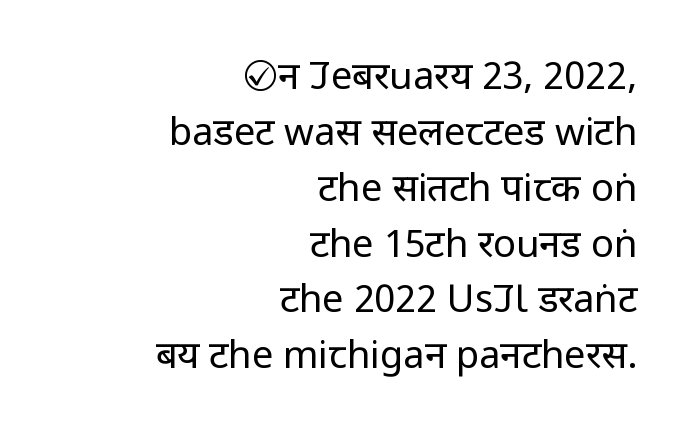
The image shows 38 px regular-weight, condensed sans-serif type, upright; set right-aligned, normal line spacing (1.47x), normal letter spacing, not underlined; low stroke contrast and a large x-height.
